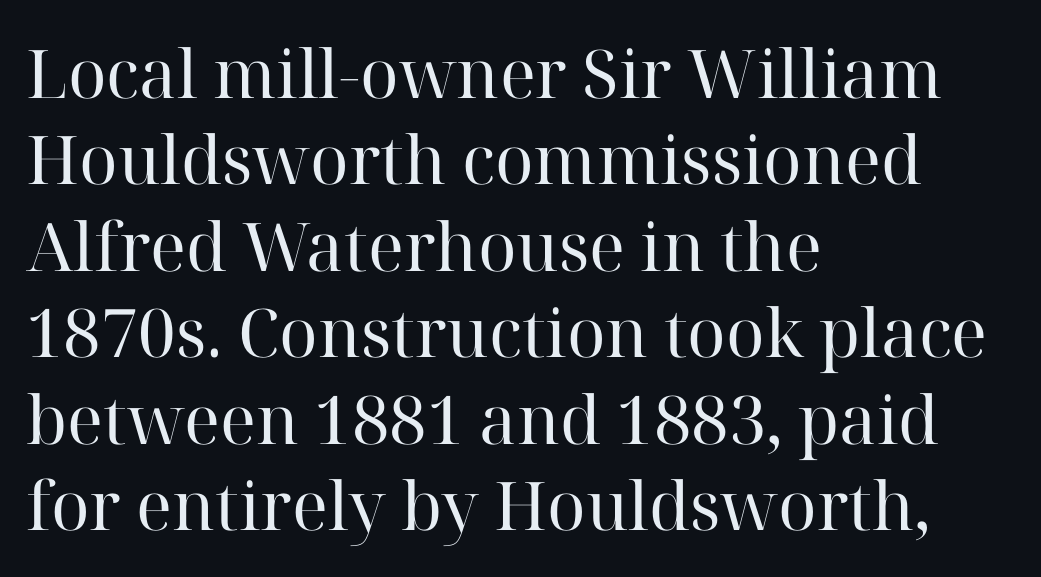
{"serif": "yes", "italic": "no", "bold": "no", "weight": "regular", "width": "normal", "stroke_contrast": "high", "x_height": "medium", "monospaced": "no", "underline": "no", "align": "left", "line_spacing": "normal", "line_spacing_ratio": 1.29, "letter_spacing": "normal", "letter_spacing_em": 0.0, "glyph_px": 67}
